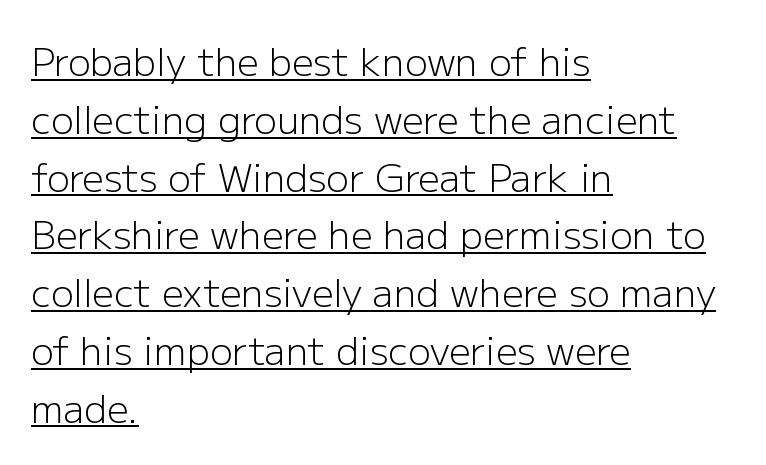
Q: Is the text bold? A: No.
Q: Is the text italic (slanted)? A: No, it is upright.
Q: Is the typeface a serif or a sans-serif typeface? A: Sans-serif.
Q: Is the text underlined? A: Yes.
Q: How is the paragraph aligned? A: Left-aligned.
Q: Is the spacing between letters normal or unusually wide? A: Normal.
Q: Is the spacing between lines tight, normal or loose? A: Normal.
Q: Width (condensed, normal, or wide)? A: Normal.
Q: Stroke contrast? A: Low.
Q: x-height? A: Medium.
Q: Monospaced? A: No.
